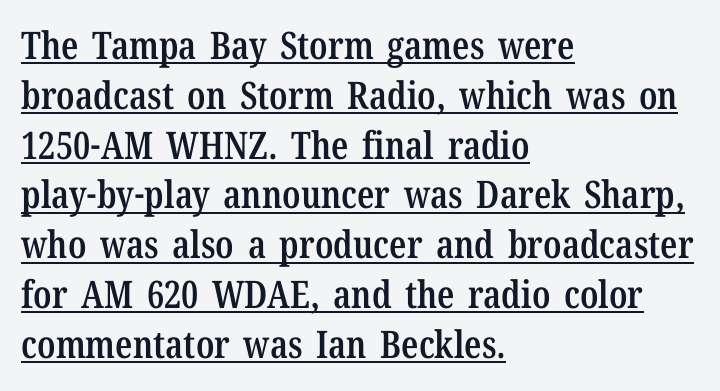
The image shows 38 px semibold, condensed serif type, upright; set left-aligned, normal line spacing (1.31x), normal letter spacing, underlined; low stroke contrast and a medium x-height.
